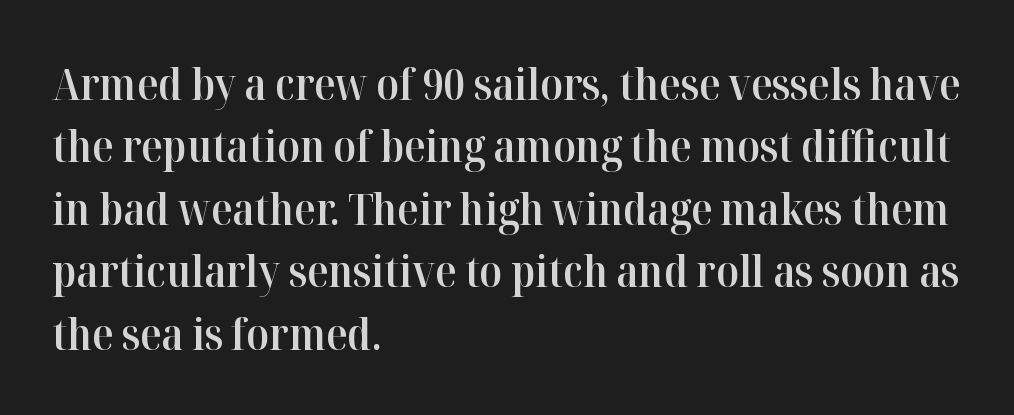
Q: Is the text bold? A: Semi-bold.
Q: Is the text italic (slanted)? A: No, it is upright.
Q: Is the typeface a serif or a sans-serif typeface? A: Serif.
Q: Is the text underlined? A: No.
Q: How is the paragraph aligned? A: Left-aligned.
Q: Is the spacing between letters normal or unusually wide? A: Normal.
Q: Is the spacing between lines tight, normal or loose? A: Normal.
Q: Width (condensed, normal, or wide)? A: Normal.
Q: Stroke contrast? A: High.
Q: x-height? A: Medium.
Q: Monospaced? A: No.
